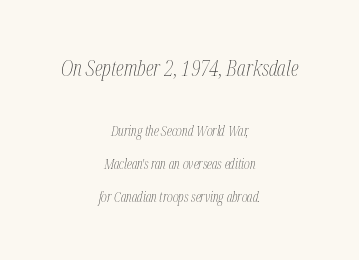
This is not heavy type; no bold has been used. The baseline area is clear. Size contrast runs from large at the top to small at the bottom. In terms of letterspacing, this is plain default setting. The block of text is sparse from top to bottom, with ample space between rows.
